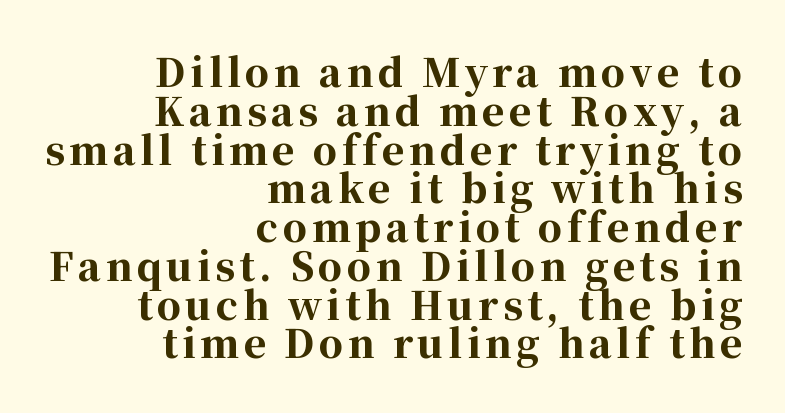
The image shows 38 px bold serif type, upright; set right-aligned, tight line spacing (1.02x), not underlined; high stroke contrast and a medium x-height.
